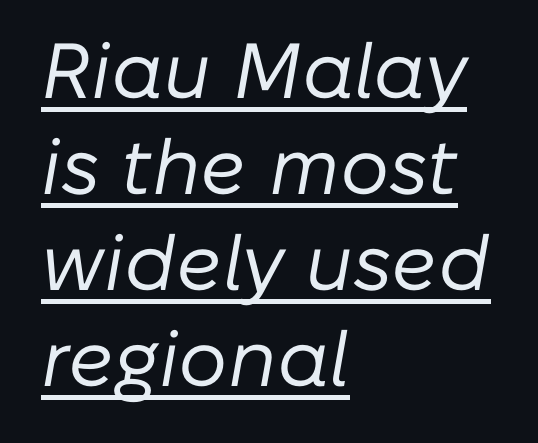
Looking at the ascenders, they clearly lean. Compared with undecorated copy, this sample adds a rule below the words. Note the varied advance widths — an 'i' is clearly narrower than an 'm'. The characters are drawn with everyday or finer stroke widths. These lines stack with their left ends in a neat column.
